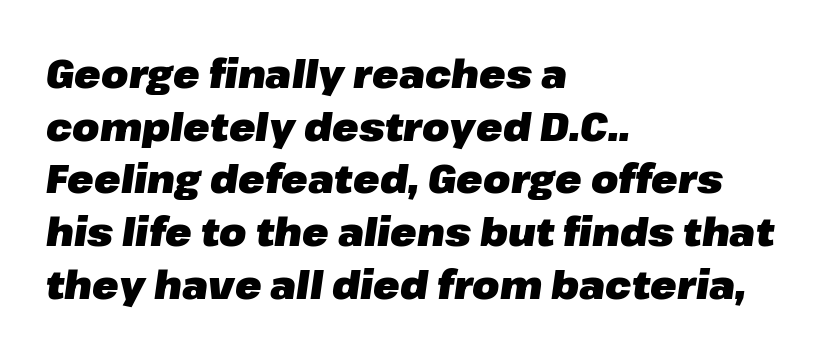
{"italic": "yes", "lean": "right", "slant_degrees": 8, "bold": "yes", "weight": "heavy", "width": "normal", "stroke_contrast": "low", "x_height": "medium", "monospaced": "no", "underline": "no", "align": "left", "line_spacing": "normal", "line_spacing_ratio": 1.35, "letter_spacing": "normal", "letter_spacing_em": 0.0, "glyph_px": 39}
